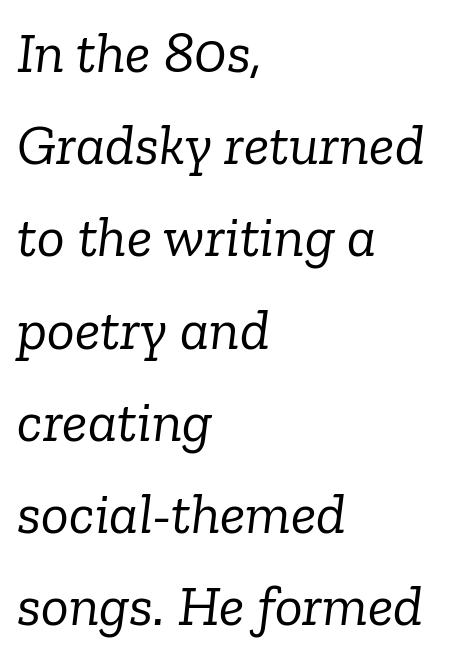
{"serif": "yes", "italic": "yes", "lean": "right", "slant_degrees": 6, "bold": "no", "weight": "light", "width": "normal", "stroke_contrast": "low", "x_height": "medium", "monospaced": "no", "underline": "no", "align": "left", "line_spacing": "normal", "line_spacing_ratio": 1.59, "letter_spacing": "normal", "letter_spacing_em": 0.0, "glyph_px": 58}
